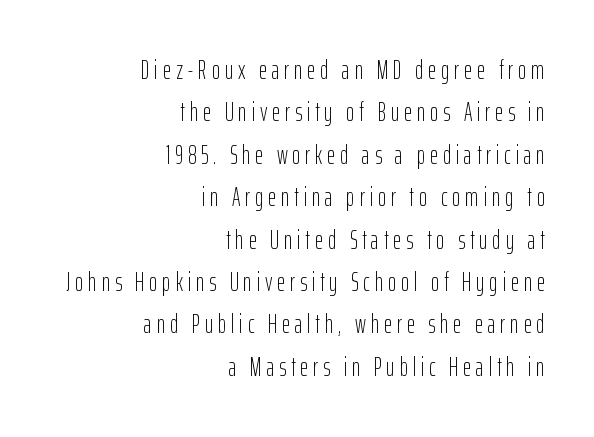
Q: Is the text bold? A: No.
Q: Is the text italic (slanted)? A: No, it is upright.
Q: Is the text underlined? A: No.
Q: How is the paragraph aligned? A: Right-aligned.
Q: Is the spacing between lines tight, normal or loose? A: Normal.
